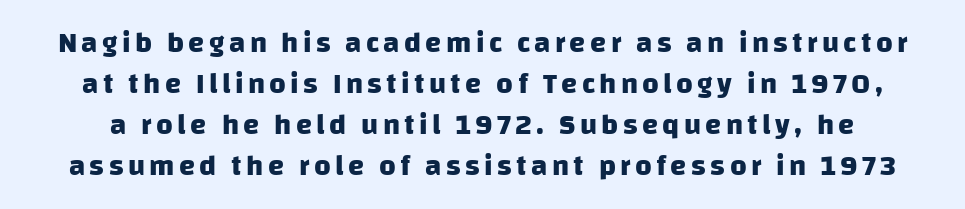
The image shows 29 px heavy sans-serif type; set normal line spacing (1.41x), not underlined; low stroke contrast and a large x-height.
